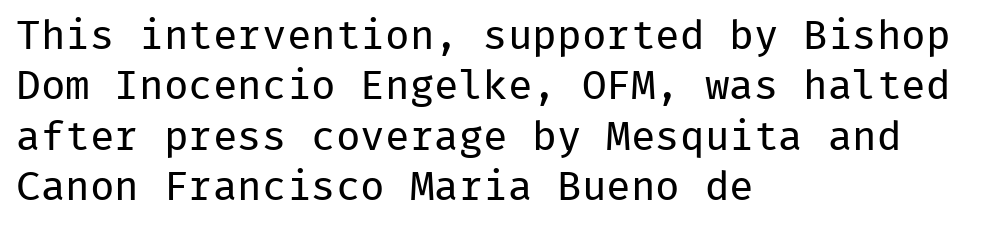
Q: Is the text bold? A: No.
Q: Is the text italic (slanted)? A: No, it is upright.
Q: Is the typeface a serif or a sans-serif typeface? A: Sans-serif.
Q: Is the text underlined? A: No.
Q: How is the paragraph aligned? A: Left-aligned.
Q: Is the spacing between letters normal or unusually wide? A: Normal.
Q: Width (condensed, normal, or wide)? A: Normal.
Q: Stroke contrast? A: Low.
Q: x-height? A: Medium.
Q: Monospaced? A: Yes.
